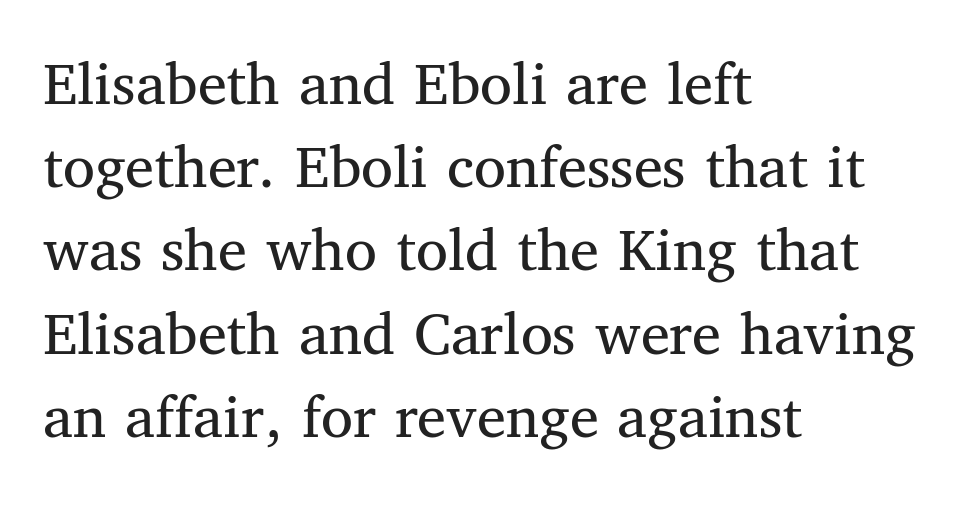
Q: Is the text bold? A: No.
Q: Is the text italic (slanted)? A: No, it is upright.
Q: Is the typeface a serif or a sans-serif typeface? A: Serif.
Q: Is the text underlined? A: No.
Q: How is the paragraph aligned? A: Left-aligned.
Q: Is the spacing between letters normal or unusually wide? A: Normal.
Q: Is the spacing between lines tight, normal or loose? A: Normal.
Q: Width (condensed, normal, or wide)? A: Normal.
Q: Stroke contrast? A: Medium.
Q: x-height? A: Medium.
Q: Monospaced? A: No.
